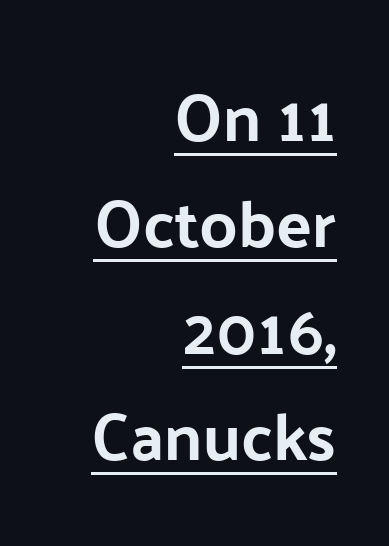
{"serif": "no", "italic": "no", "bold": "yes", "weight": "bold", "width": "normal", "stroke_contrast": "low", "x_height": "medium", "monospaced": "no", "underline": "yes", "align": "right", "line_spacing": "normal", "line_spacing_ratio": 1.61, "letter_spacing": "normal", "letter_spacing_em": 0.0, "glyph_px": 66}
